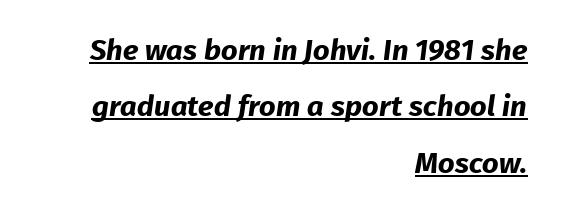
{"serif": "no", "bold": "yes", "weight": "bold", "width": "normal", "stroke_contrast": "low", "x_height": "medium", "monospaced": "no", "underline": "yes", "align": "right", "line_spacing": "loose", "line_spacing_ratio": 1.94, "letter_spacing": "normal", "letter_spacing_em": 0.0, "glyph_px": 29}
